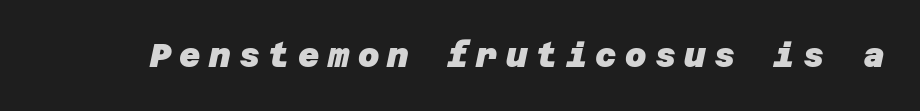
Letter spacing: wide. Look at the bottom of the vertical strokes: they stop flat, with no serifs. Look at the stroke-to-counter ratio: heavy, a bold. The space directly below the letters is spotless.
